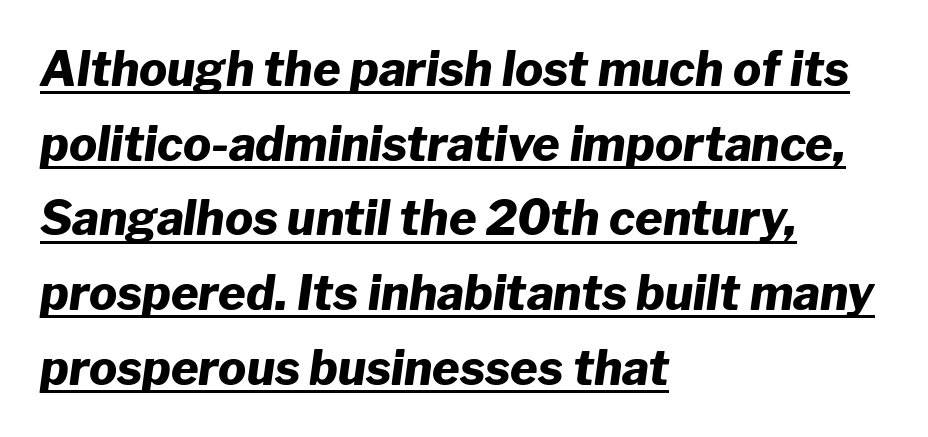
Q: Is the text bold? A: Yes.
Q: Is the text italic (slanted)? A: Yes, it leans right by about 8 degrees.
Q: Is the text underlined? A: Yes.
Q: How is the paragraph aligned? A: Left-aligned.
Q: Is the spacing between letters normal or unusually wide? A: Normal.
Q: Is the spacing between lines tight, normal or loose? A: Normal.
Q: Width (condensed, normal, or wide)? A: Normal.
Q: Stroke contrast? A: Low.
Q: x-height? A: Medium.
Q: Monospaced? A: No.
